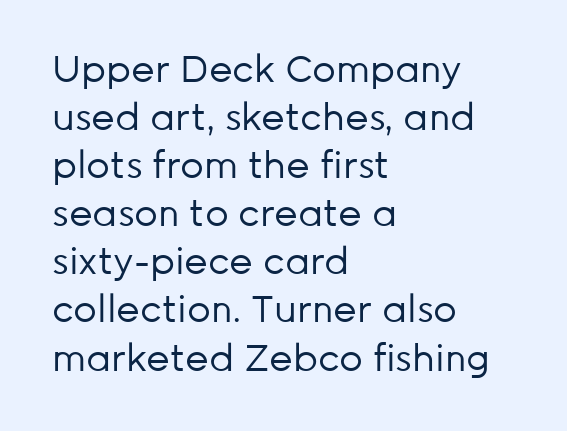
Italic: no, the glyphs are upright roman. The passage is arranged the way most books set body copy — flush left. The characters are drawn with everyday or finer stroke widths. Any mark beneath the type? The region is blank. There is no visible air inserted between adjacent glyphs. The face used here is proportionally spaced, like ordinary book or web type.
